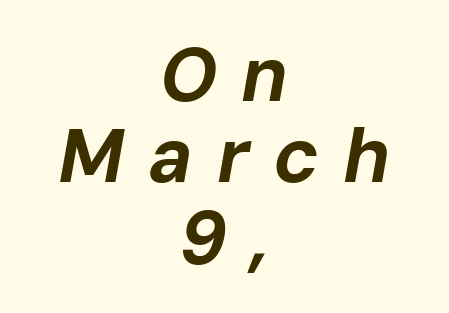
Q: Is the text bold? A: Yes.
Q: Is the text italic (slanted)? A: Yes, it leans right by about 10 degrees.
Q: Is the text underlined? A: No.
Q: How is the paragraph aligned? A: Centered.
Q: Is the spacing between letters normal or unusually wide? A: Unusually wide.
Q: Is the spacing between lines tight, normal or loose? A: Tight.
Q: Width (condensed, normal, or wide)? A: Normal.
Q: Stroke contrast? A: Low.
Q: x-height? A: Medium.
Q: Monospaced? A: No.
